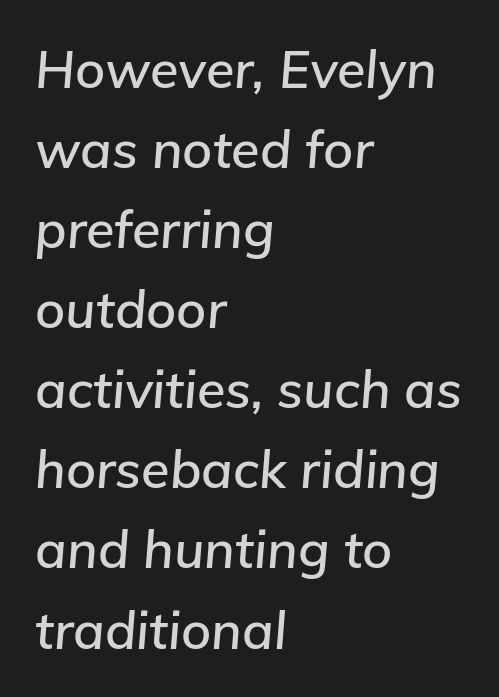
The rendering anchors every line to the left-hand side. The rows are spaced the way most documents space them. Honestly, there is no underline to notice here at all. Do the characters align in a grid? No, the font is proportional. Between one letter and the next there's only the usual sliver of space.
